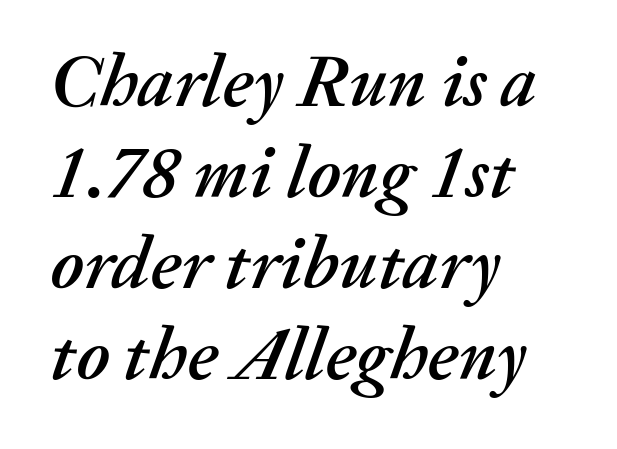
Q: Is the text italic (slanted)? A: Yes, it leans right by about 20 degrees.
Q: Is the text underlined? A: No.
Q: How is the paragraph aligned? A: Left-aligned.
Q: Is the spacing between letters normal or unusually wide? A: Normal.
Q: Width (condensed, normal, or wide)? A: Normal.
Q: Stroke contrast? A: Medium.
Q: x-height? A: Medium.
Q: Monospaced? A: No.
